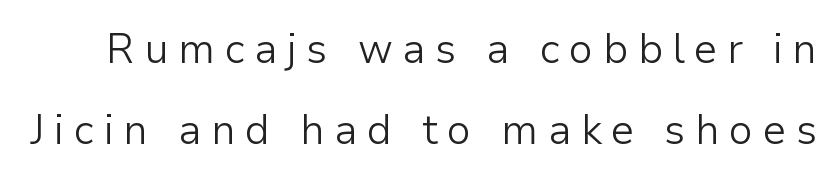
{"serif": "no", "italic": "no", "bold": "no", "weight": "light", "width": "normal", "stroke_contrast": "low", "x_height": "medium", "monospaced": "no", "underline": "no", "line_spacing": "loose", "line_spacing_ratio": 1.97, "letter_spacing": "wide", "letter_spacing_em": 0.23, "glyph_px": 41}
